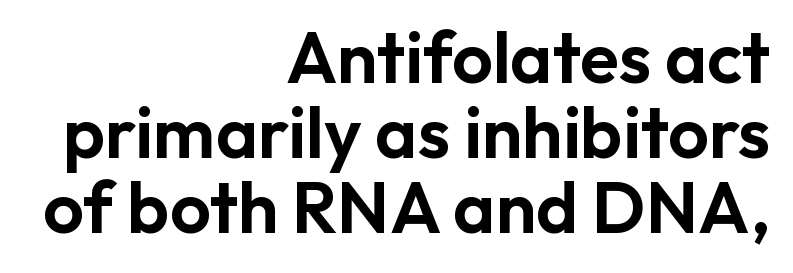
Q: Is the text italic (slanted)? A: No, it is upright.
Q: Is the typeface a serif or a sans-serif typeface? A: Sans-serif.
Q: Is the text underlined? A: No.
Q: How is the paragraph aligned? A: Right-aligned.
Q: Is the spacing between letters normal or unusually wide? A: Normal.
Q: Is the spacing between lines tight, normal or loose? A: Tight.
Q: Width (condensed, normal, or wide)? A: Normal.
Q: Stroke contrast? A: Low.
Q: x-height? A: Medium.
Q: Monospaced? A: No.
